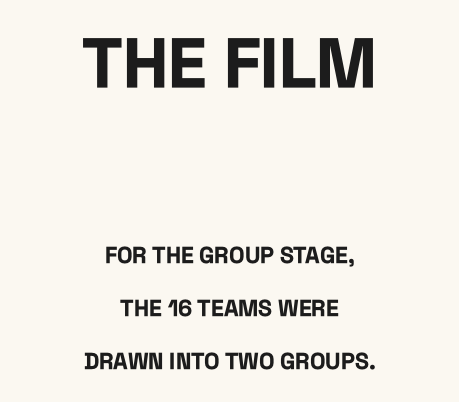
Does the copy run flush right? No — it is centered line by line. The rendering keeps characters at their native spacing. The designer went with a sans here, leaving each stem footless. Quick note: underline off.
